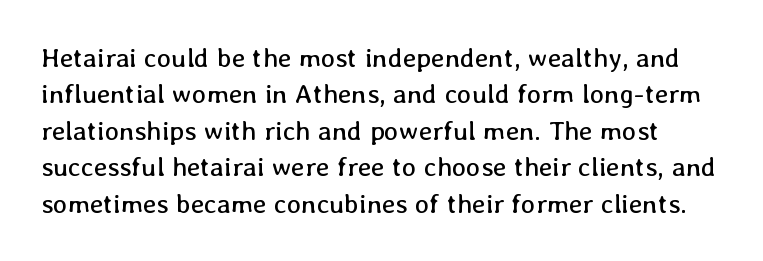
The image shows 27 px text type, upright; set normal line spacing (1.35x), normal letter spacing, not underlined.
